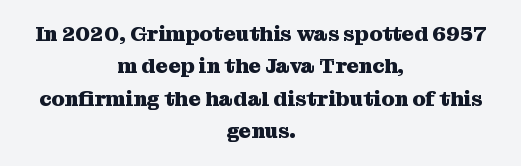
{"italic": "no", "bold": "yes", "underline": "no", "align": "center", "line_spacing": "normal", "line_spacing_ratio": 1.54, "letter_spacing": "normal", "letter_spacing_em": 0.0, "glyph_px": 21}
